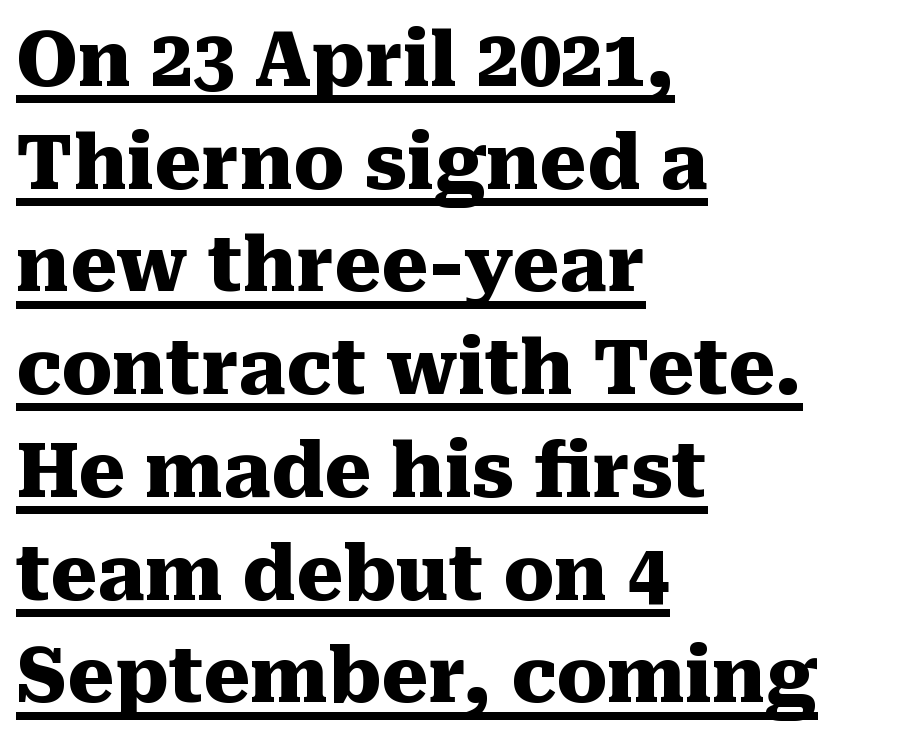
The image shows 75 px heavy serif type, upright; set left-aligned, normal line spacing (1.37x), normal letter spacing, underlined; medium stroke contrast and a medium x-height.
